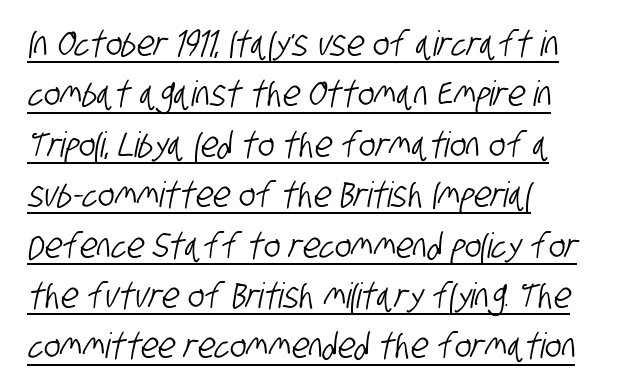
The image shows 35 px condensed sans-serif type; set left-aligned, normal line spacing (1.44x), normal letter spacing, underlined; low stroke contrast and a large x-height.
